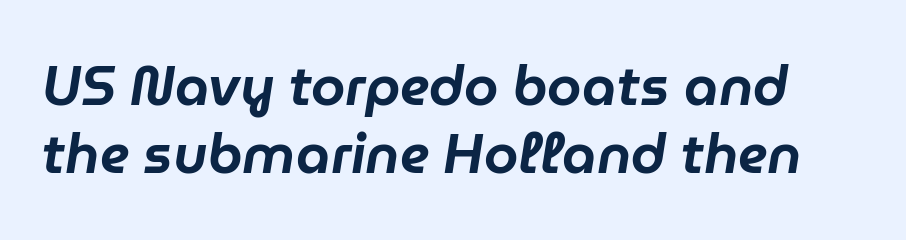
{"italic": "yes", "lean": "right", "slant_degrees": 9, "width": "normal", "stroke_contrast": "low", "x_height": "medium", "monospaced": "no", "underline": "no", "line_spacing_ratio": 1.23, "letter_spacing": "normal", "letter_spacing_em": 0.0, "glyph_px": 55}
